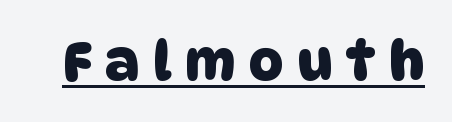
The image shows 54 px sans-serif type; set unusually wide letter spacing (+0.25 em), underlined; low stroke contrast and a large x-height.
